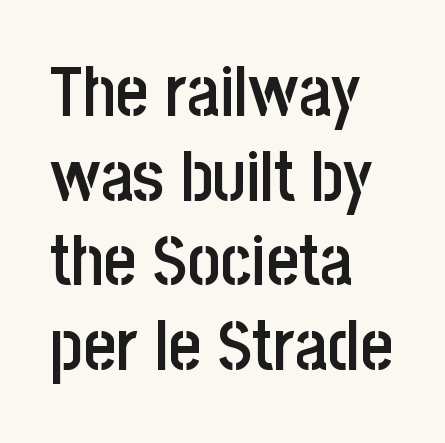
{"serif": "no", "italic": "no", "bold": "semi", "weight": "semibold", "width": "condensed", "stroke_contrast": "low", "x_height": "large", "monospaced": "no", "underline": "no", "align": "left", "line_spacing_ratio": 1.21, "letter_spacing": "normal", "letter_spacing_em": 0.0, "glyph_px": 70}
